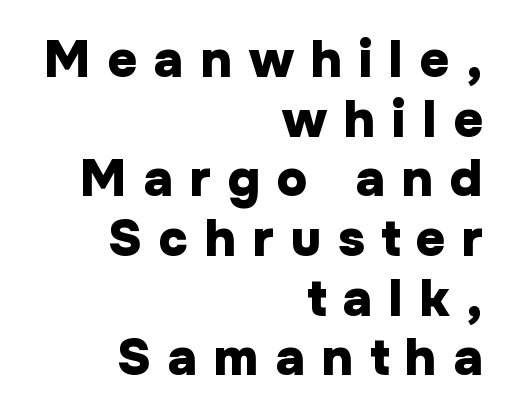
Q: Is the text bold? A: Yes.
Q: Is the text italic (slanted)? A: No, it is upright.
Q: Is the typeface a serif or a sans-serif typeface? A: Sans-serif.
Q: Is the text underlined? A: No.
Q: How is the paragraph aligned? A: Right-aligned.
Q: Is the spacing between letters normal or unusually wide? A: Unusually wide.
Q: Width (condensed, normal, or wide)? A: Normal.
Q: Stroke contrast? A: Low.
Q: x-height? A: Medium.
Q: Monospaced? A: No.
